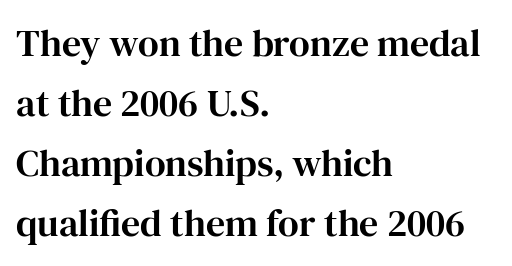
The image shows 38 px serif type, upright; set left-aligned, normal line spacing (1.58x), normal letter spacing, not underlined; high stroke contrast and a medium x-height.
